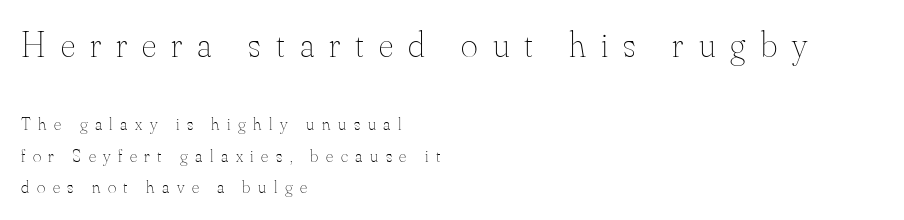
{"italic": "no", "bold": "no", "weight": "thin", "width": "normal", "stroke_contrast": "medium", "x_height": "small", "monospaced": "no", "underline": "no", "align": "left", "line_spacing_ratio": 1.74, "letter_spacing": "wide", "letter_spacing_em": 0.42, "larger_block": "first", "size_ratio": 2.0, "glyph_px": 36}
